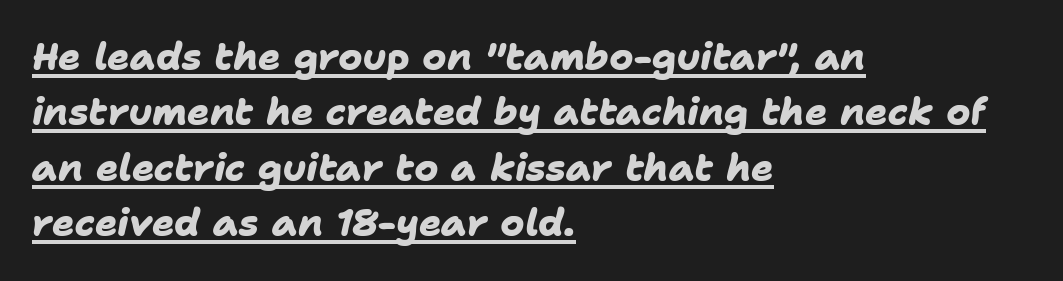
The image shows 37 px heavy sans-serif type; set left-aligned, normal line spacing (1.5x), normal letter spacing, underlined; low stroke contrast and a medium x-height.
